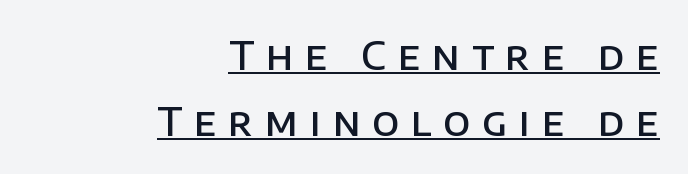
{"serif": "no", "italic": "no", "bold": "semi", "weight": "semibold", "width": "normal", "stroke_contrast": "low", "x_height": "large", "monospaced": "no", "underline": "yes", "align": "right", "line_spacing": "normal", "line_spacing_ratio": 1.69, "letter_spacing": "wide", "letter_spacing_em": 0.3, "glyph_px": 39}
